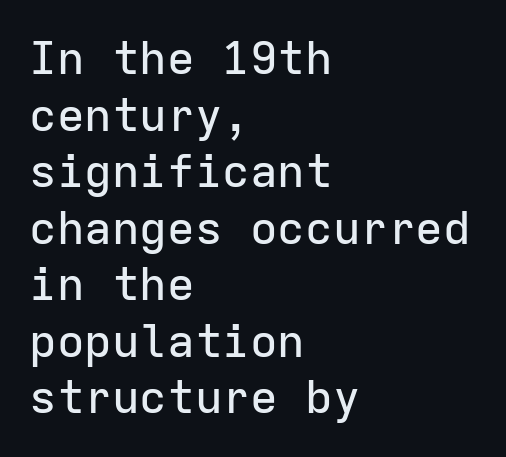
The image shows 46 px sans-serif type, upright, monospaced; set left-aligned, line spacing 1.23x, normal letter spacing, not underlined; low stroke contrast and a medium x-height.
